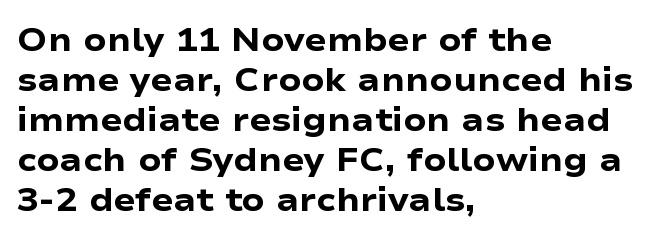
Q: Is the text bold? A: Yes.
Q: Is the text italic (slanted)? A: No, it is upright.
Q: Is the typeface a serif or a sans-serif typeface? A: Sans-serif.
Q: Is the text underlined? A: No.
Q: How is the paragraph aligned? A: Left-aligned.
Q: Is the spacing between letters normal or unusually wide? A: Normal.
Q: Width (condensed, normal, or wide)? A: Wide.
Q: Stroke contrast? A: Low.
Q: x-height? A: Medium.
Q: Monospaced? A: No.
